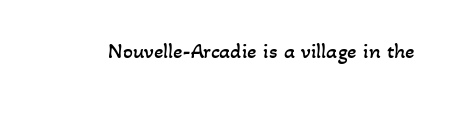
{"bold": "no", "underline": "no", "letter_spacing": "normal", "letter_spacing_em": 0.0, "glyph_px": 22}
